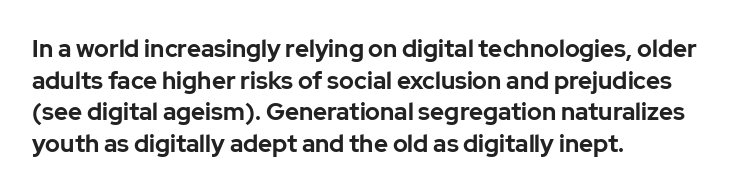
Q: Is the text bold? A: Yes.
Q: Is the text italic (slanted)? A: No, it is upright.
Q: Is the text underlined? A: No.
Q: How is the paragraph aligned? A: Left-aligned.
Q: Is the spacing between letters normal or unusually wide? A: Normal.
Q: Is the spacing between lines tight, normal or loose? A: Normal.
